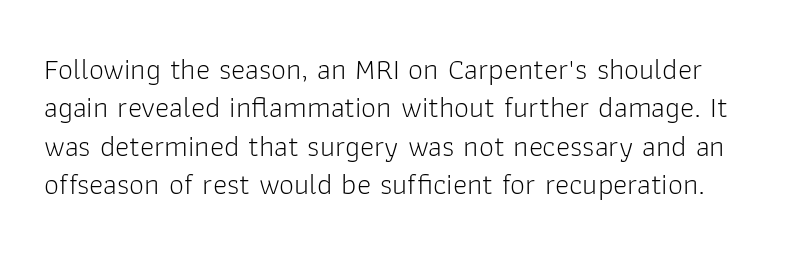
The image shows 30 px light sans-serif type, upright; set normal line spacing (1.28x), normal letter spacing, not underlined; low stroke contrast and a medium x-height.
